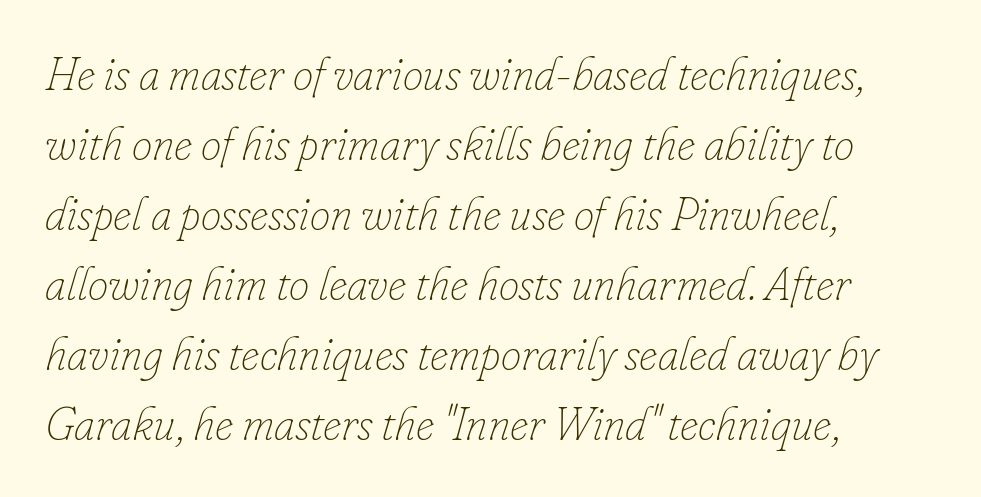
Unmarked baselines from the first word to the last. Character widths vary here, with narrow letters taking less room than wide ones. Inter-character spacing is left at the font's built-in metrics. Does the lettering tilt? It does — this is italic.
